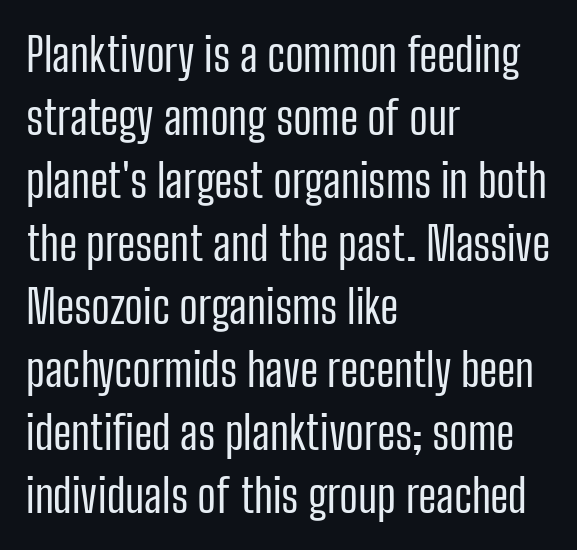
{"serif": "no", "italic": "no", "bold": "no", "weight": "regular", "width": "condensed", "stroke_contrast": "low", "x_height": "medium", "monospaced": "no", "underline": "no", "align": "left", "line_spacing": "normal", "line_spacing_ratio": 1.37, "letter_spacing": "normal", "letter_spacing_em": 0.0, "glyph_px": 46}
